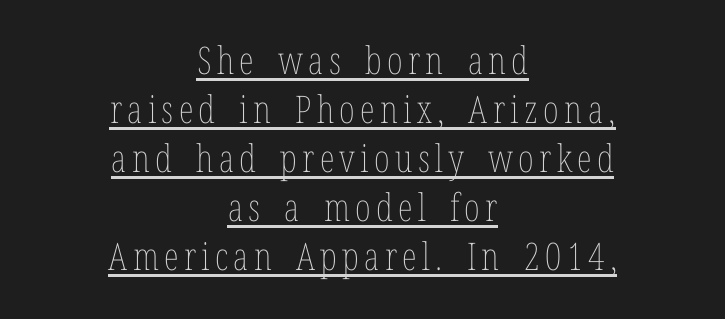
Check the space under the baseline: a stroke is drawn there. Heaviness? Minimal to ordinary, like unemphasized prose. Rendered with straight, roman letterforms. Centered paragraph, ragged on both sides. The face used here is proportionally spaced, like ordinary book or web type. Horizontal bands of white between lines are of average thickness.
